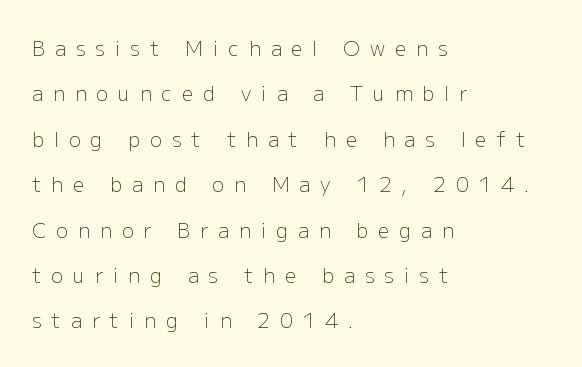
Q: Is the text bold? A: No.
Q: Is the text italic (slanted)? A: No, it is upright.
Q: Is the text underlined? A: No.
Q: How is the paragraph aligned? A: Left-aligned.
Q: Is the spacing between letters normal or unusually wide? A: Unusually wide.
Q: Is the spacing between lines tight, normal or loose? A: Loose.
